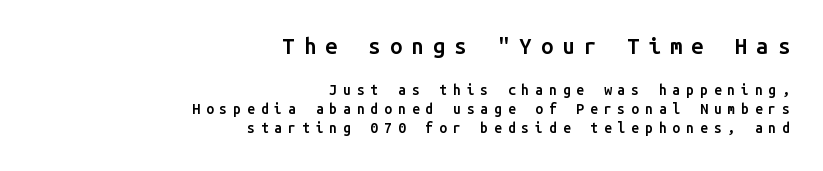
The image shows 22 px text type, upright; set right-aligned, normal line spacing (1.37x), unusually wide letter spacing (+0.42 em), not underlined; the first (top) block is 1.57x larger.
